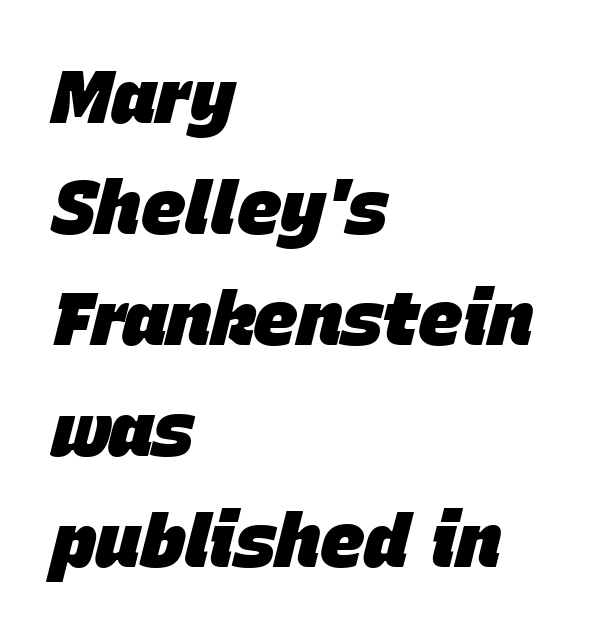
The rendering applies a slant to the glyphs. The paragraph shown leans on its left margin. Each word holds together tightly as a unit, with standard inter-letter gaps. Underline: absent. Proportional: the letters do not fall into vertical columns. The passage shown stacks its lines at a standard gap.
